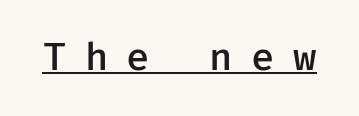
You can see a thin bar hugging the bottom of the glyphs. In terms of weight, the rendering is demibold, just under bold. Does the type have serifs? No, each stem ends abruptly. Looks like terminal output: every glyph gets an equal slot. The font's upright variant was chosen for this text.
